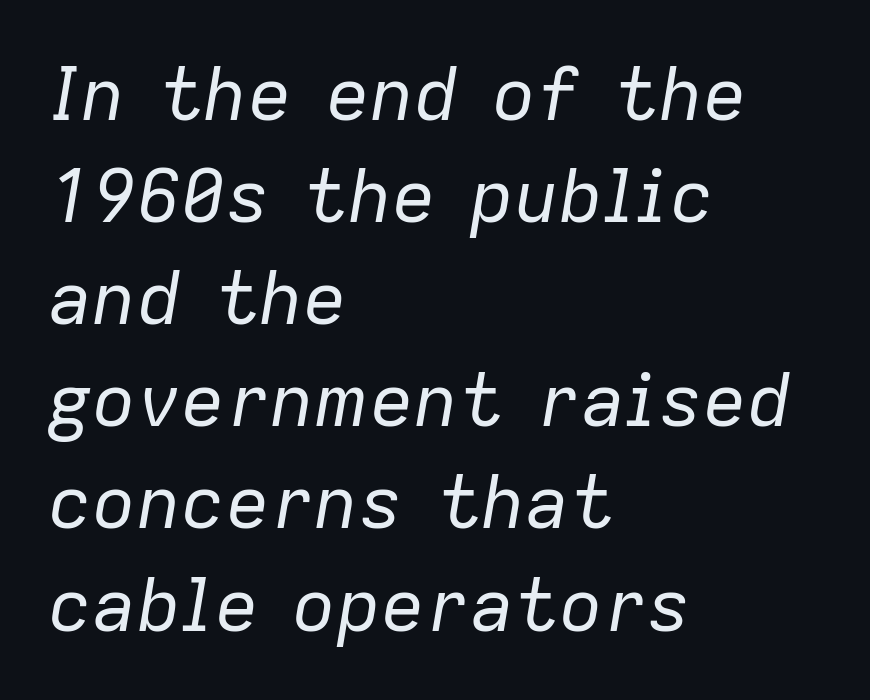
{"italic": "yes", "lean": "right", "slant_degrees": 9, "bold": "no", "weight": "regular", "width": "normal", "stroke_contrast": "low", "x_height": "medium", "monospaced": "no", "underline": "no", "align": "left", "line_spacing": "normal", "line_spacing_ratio": 1.38, "letter_spacing": "normal", "letter_spacing_em": 0.0, "glyph_px": 74}
